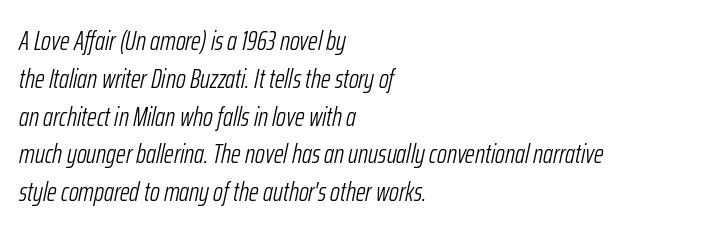
The image shows 27 px text type, italic (leaning right); set left-aligned, normal line spacing (1.4x), normal letter spacing, not underlined.
